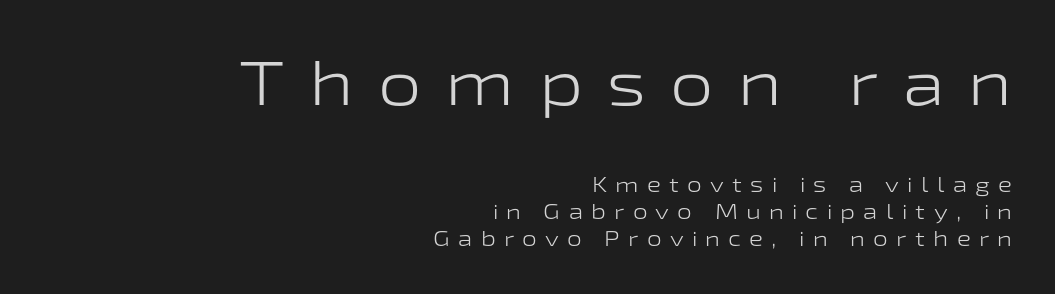
The image shows 62 px light, wide sans-serif type, upright; set right-aligned, normal line spacing (1.27x), unusually wide letter spacing (+0.39 em), not underlined; the first (top) block is 2.95x larger; low stroke contrast and a medium x-height.
